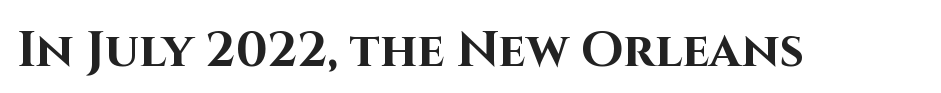
The font is running at its bold setting. The typography opts for an upright posture over an oblique one. Compared with typical body copy, the letter spacing here is the same. Underlining? Definitely not there. You can tell from the bare stems that sans-serif type was used. You could not count columns in this text — the font is proportionally spaced.
